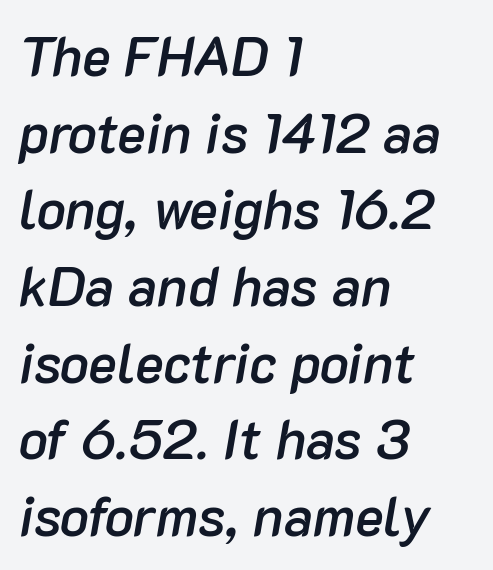
The image shows 54 px semibold type, italic (leaning right); set left-aligned, normal line spacing (1.42x), normal letter spacing, not underlined; low stroke contrast and a medium x-height.
